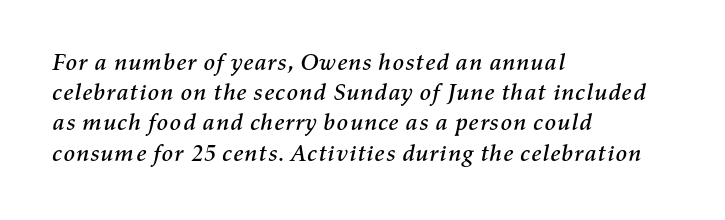
Q: Is the text italic (slanted)? A: Yes, it leans right by about 11 degrees.
Q: Is the text underlined? A: No.
Q: How is the paragraph aligned? A: Left-aligned.
Q: Is the spacing between letters normal or unusually wide? A: Normal.
Q: Is the spacing between lines tight, normal or loose? A: Normal.
